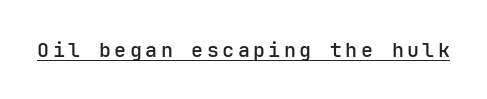
Q: Is the text bold? A: Semi-bold.
Q: Is the text italic (slanted)? A: No, it is upright.
Q: Is the text underlined? A: Yes.
